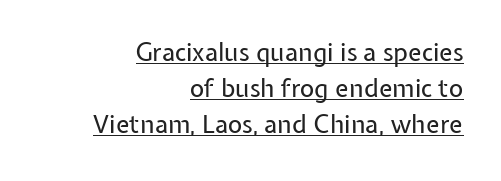
The rendering uses a moderate line-height, typical for paragraphs. Inter-character spacing is left at the font's built-in metrics. A student would call this right alignment; a typographer would say flush right, rag left. Compared with a typical body face, this is equally light or lighter still. Vertical strokes here are truly vertical. Does a line run under the words? Yes, clearly.
